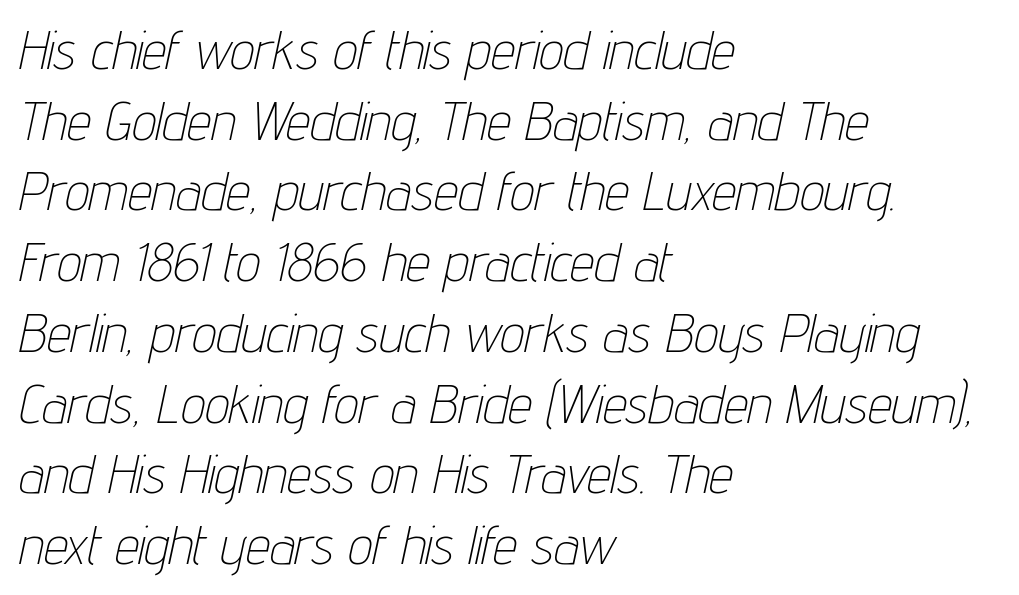
The image shows 54 px thin, condensed type, italic (leaning right); set left-aligned, normal line spacing (1.31x), normal letter spacing, not underlined; low stroke contrast and a medium x-height.
